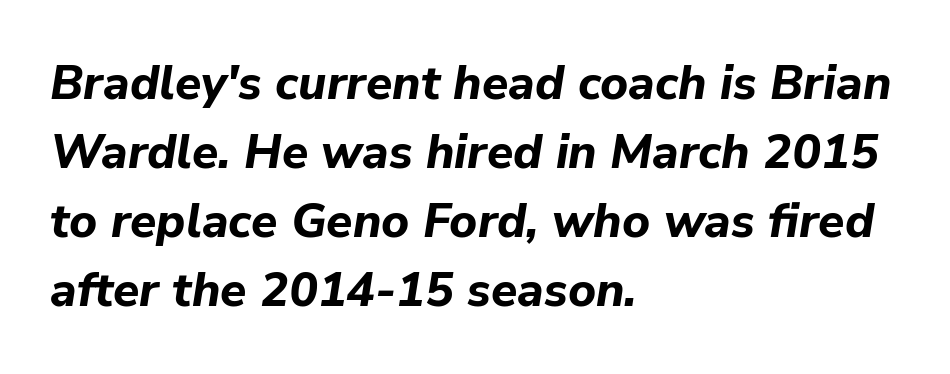
Does the leading feel generous? No, just average. Proportional: the letters do not fall into vertical columns. You can tell it's italic because the verticals aren't actually vertical. Standard letterfit; no display-style spreading of the glyphs. In CSS terms this would be text-align: left. Look at the stroke-to-counter ratio: heavy, a bold.
